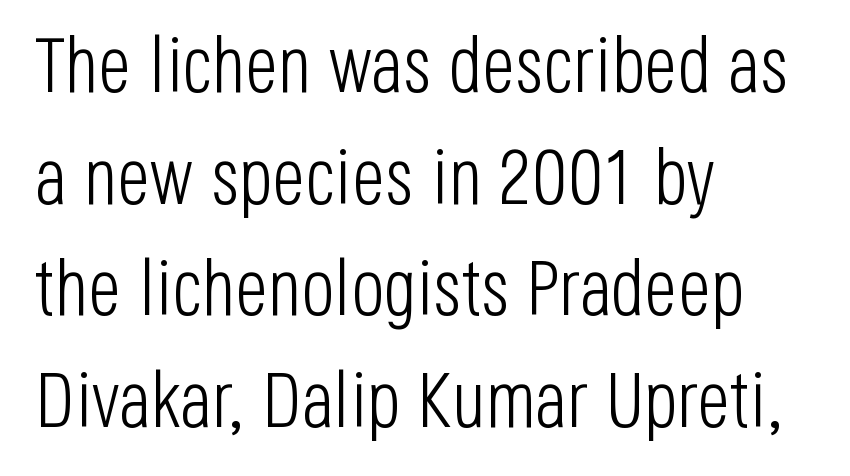
The image shows 78 px light, condensed sans-serif type, upright; set left-aligned, normal line spacing (1.43x), normal letter spacing, not underlined; low stroke contrast and a large x-height.
